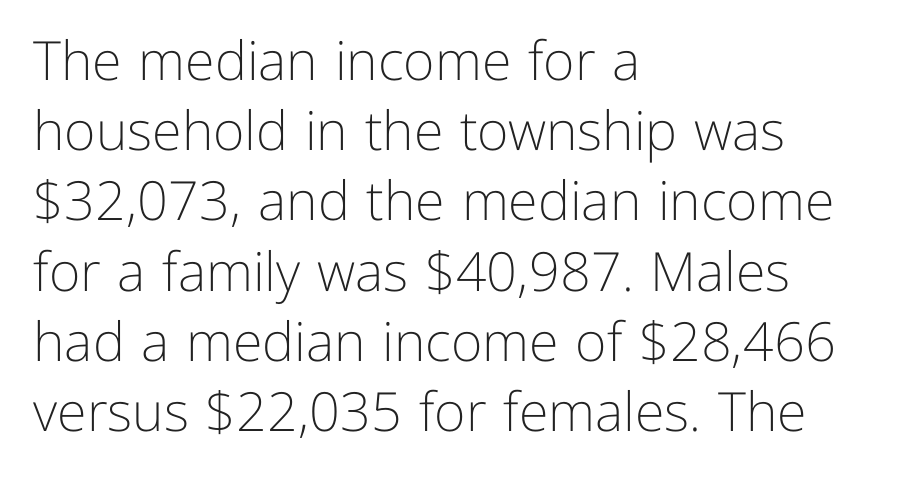
{"serif": "no", "italic": "no", "bold": "no", "weight": "light", "width": "normal", "stroke_contrast": "low", "x_height": "medium", "monospaced": "no", "underline": "no", "align": "left", "line_spacing": "normal", "line_spacing_ratio": 1.3, "letter_spacing": "normal", "letter_spacing_em": 0.0, "glyph_px": 54}
